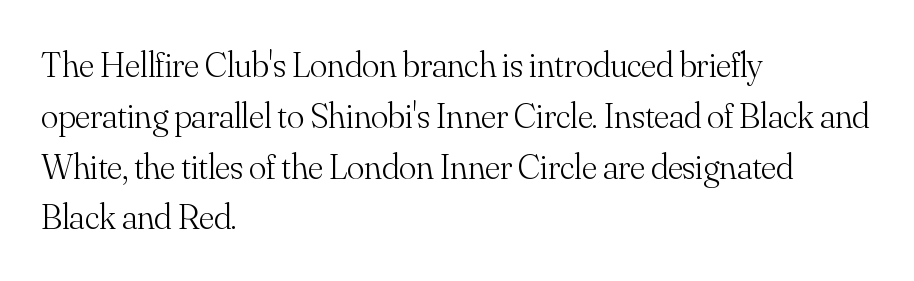
Q: Is the text bold? A: No.
Q: Is the text italic (slanted)? A: No, it is upright.
Q: Is the typeface a serif or a sans-serif typeface? A: Serif.
Q: Is the text underlined? A: No.
Q: How is the paragraph aligned? A: Left-aligned.
Q: Is the spacing between letters normal or unusually wide? A: Normal.
Q: Is the spacing between lines tight, normal or loose? A: Normal.
Q: Width (condensed, normal, or wide)? A: Normal.
Q: Stroke contrast? A: Medium.
Q: x-height? A: Small.
Q: Monospaced? A: No.
